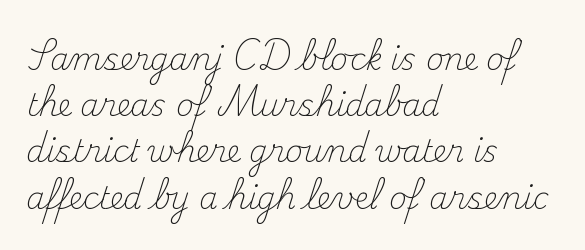
The image shows 30 px light serif type; set left-aligned, normal line spacing (1.54x), normal letter spacing, not underlined; medium stroke contrast and a small x-height.
